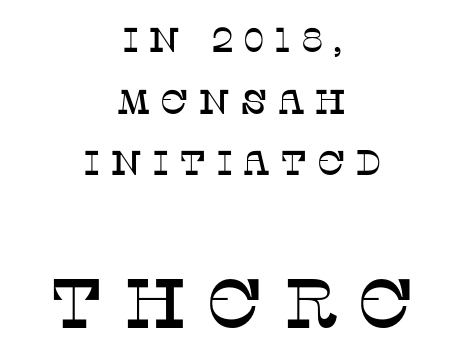
No italicization has been applied; the sample stays upright. Letter spacing: wide. Type style note: has serifs. Horizontally, the lines are justified to the midpoint only.
